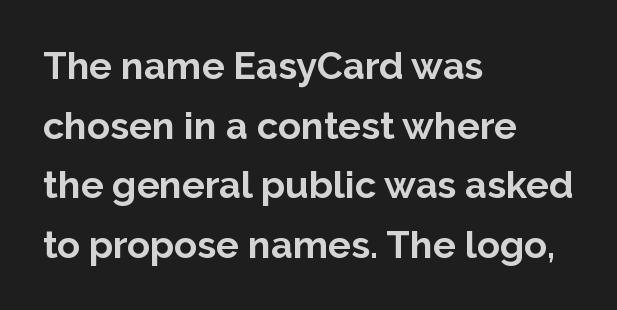
The image shows 38 px bold sans-serif type, upright; set left-aligned, normal line spacing (1.57x), normal letter spacing, not underlined; low stroke contrast and a medium x-height.
